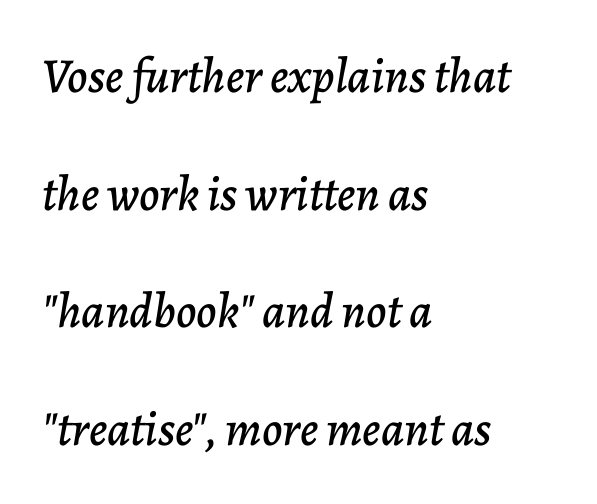
The image shows 49 px text type, italic (leaning right); set left-aligned, loose line spacing (2.4x), normal letter spacing, not underlined; low stroke contrast and a medium x-height.
